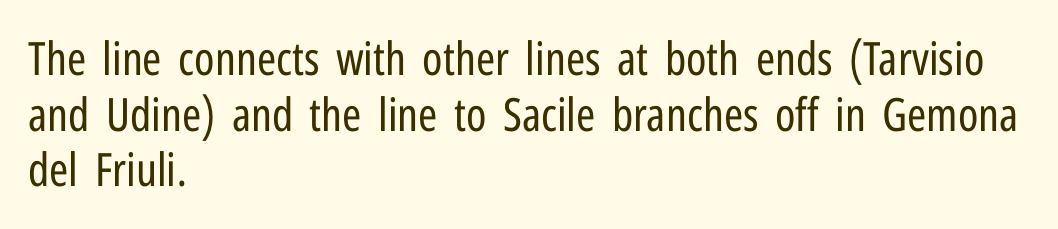
The image shows 46 px regular-weight, condensed sans-serif type, upright; set left-aligned, line spacing 1.21x, normal letter spacing, not underlined; low stroke contrast and a medium x-height.
